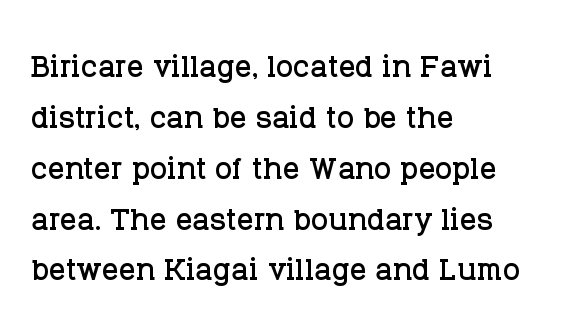
{"serif": "yes", "italic": "no", "width": "normal", "stroke_contrast": "low", "x_height": "large", "monospaced": "no", "underline": "no", "align": "left", "line_spacing_ratio": 1.24, "letter_spacing": "normal", "letter_spacing_em": 0.0, "glyph_px": 41}
